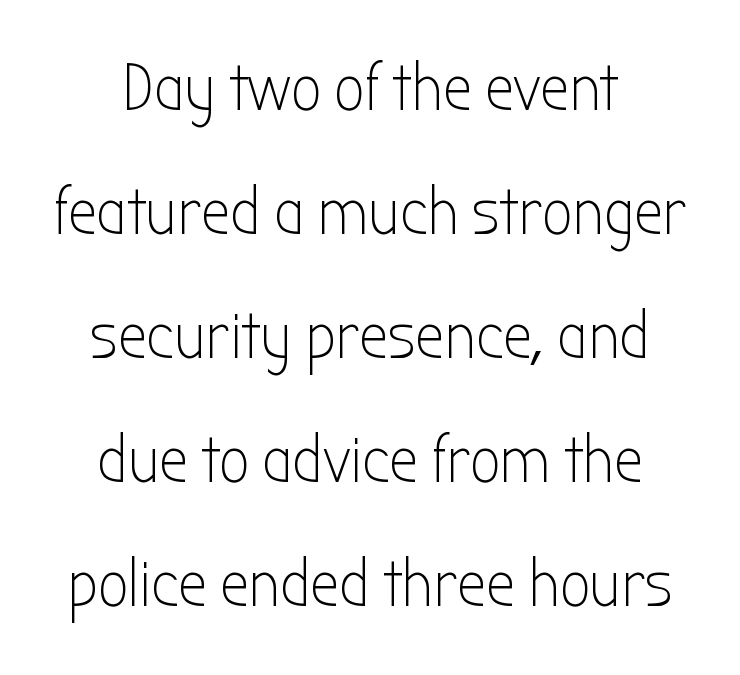
Q: Is the text bold? A: No.
Q: Is the text italic (slanted)? A: No, it is upright.
Q: Is the typeface a serif or a sans-serif typeface? A: Sans-serif.
Q: Is the text underlined? A: No.
Q: Is the spacing between letters normal or unusually wide? A: Normal.
Q: Width (condensed, normal, or wide)? A: Condensed.
Q: Stroke contrast? A: Low.
Q: x-height? A: Medium.
Q: Monospaced? A: No.
